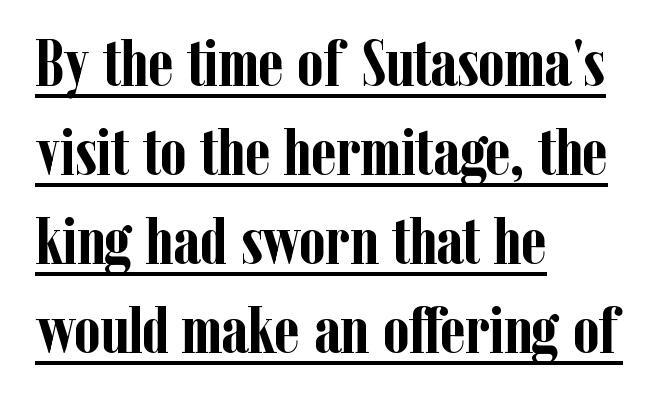
{"serif": "yes", "italic": "no", "bold": "yes", "weight": "semibold", "width": "condensed", "stroke_contrast": "low", "x_height": "medium", "monospaced": "no", "underline": "yes", "align": "left", "line_spacing": "normal", "line_spacing_ratio": 1.33, "letter_spacing": "normal", "letter_spacing_em": 0.0, "glyph_px": 67}
